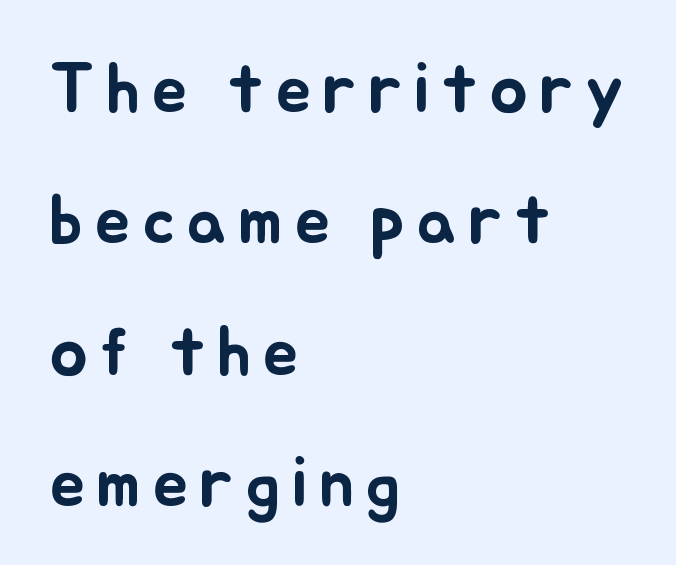
The typography opts for an upright posture over an oblique one. Proportional: the letters do not fall into vertical columns. Just letters on the line, the space beneath them empty. Alignment: flush left.
